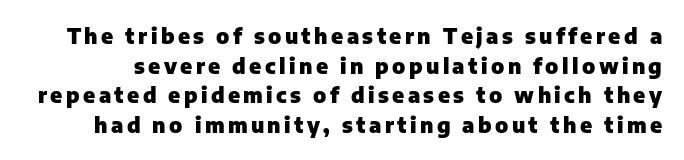
{"italic": "no", "bold": "yes", "underline": "no", "line_spacing": "normal", "line_spacing_ratio": 1.41, "glyph_px": 21}
